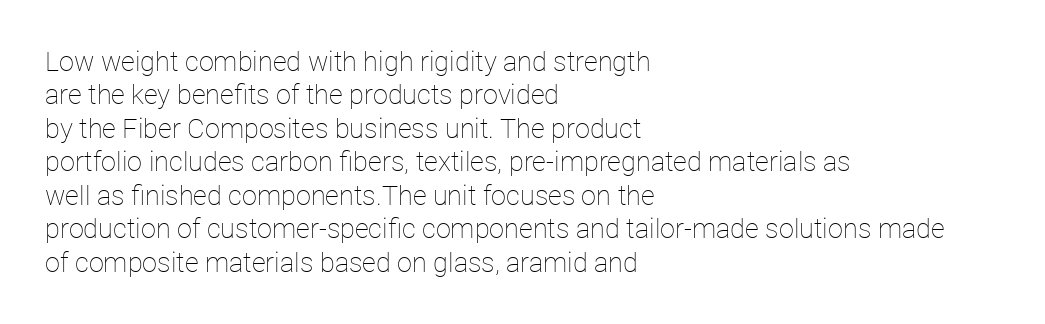
Q: Is the text bold? A: No.
Q: Is the text italic (slanted)? A: No, it is upright.
Q: Is the text underlined? A: No.
Q: How is the paragraph aligned? A: Left-aligned.
Q: Is the spacing between letters normal or unusually wide? A: Normal.
